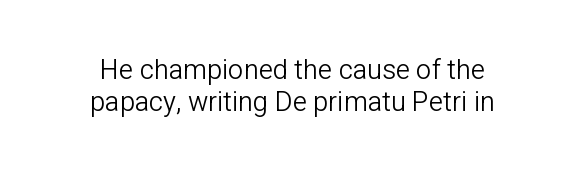
No extra ink here — the face is not bold. The passage shown is not underscored anywhere. A roman cut, with each character standing at attention. No extra tracking has been applied to these lines.
